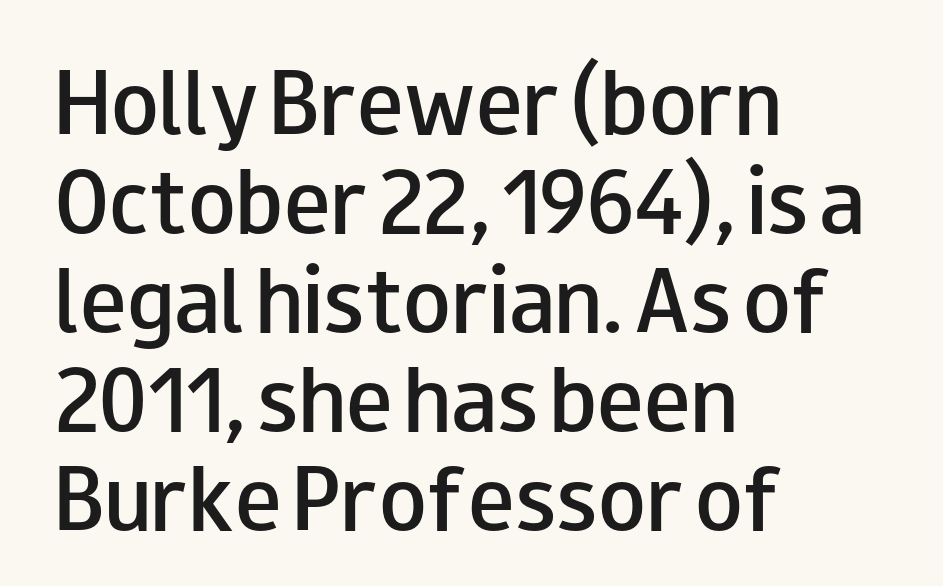
This block has exactly the height ordinary leading produces. Character widths vary here, with narrow letters taking less room than wide ones. Underline: absent. Every row of glyphs begins at an identical x-position on the left. Characters remain perfectly vertical along every line. A typesetter would call this zero additional tracking.
